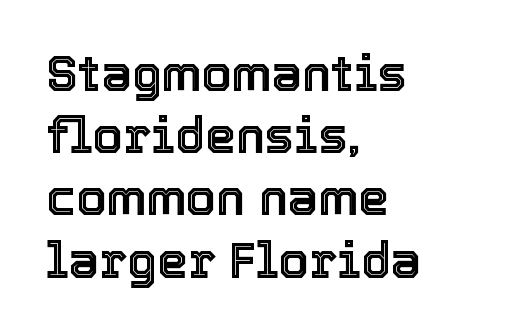
{"italic": "no", "width": "normal", "x_height": "medium", "monospaced": "no", "underline": "no", "align": "left", "line_spacing": "normal", "line_spacing_ratio": 1.27, "letter_spacing": "normal", "letter_spacing_em": 0.0, "glyph_px": 49}
